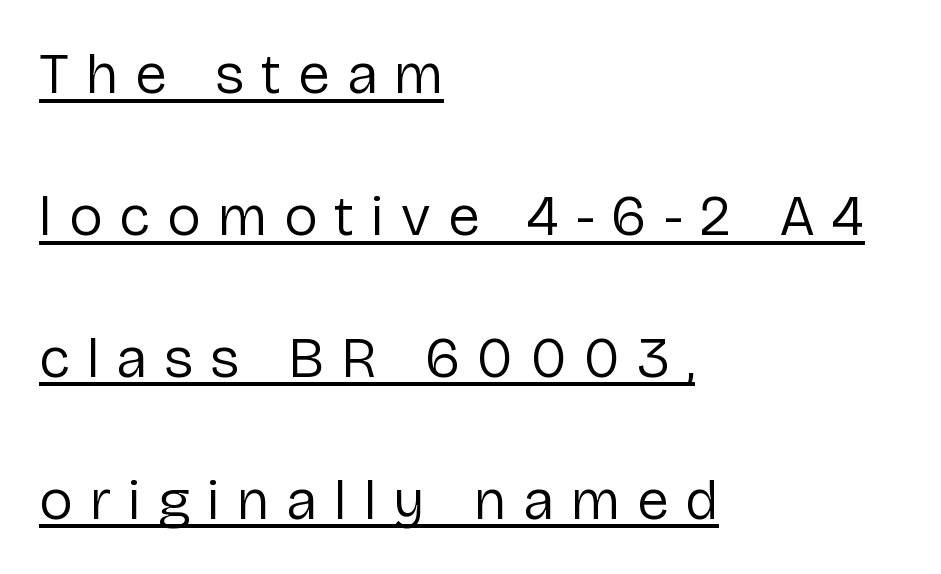
{"serif": "no", "italic": "no", "bold": "no", "weight": "regular", "width": "normal", "stroke_contrast": "low", "x_height": "medium", "monospaced": "no", "underline": "yes", "align": "left", "line_spacing": "loose", "line_spacing_ratio": 2.49, "letter_spacing": "wide", "letter_spacing_em": 0.3, "glyph_px": 57}
